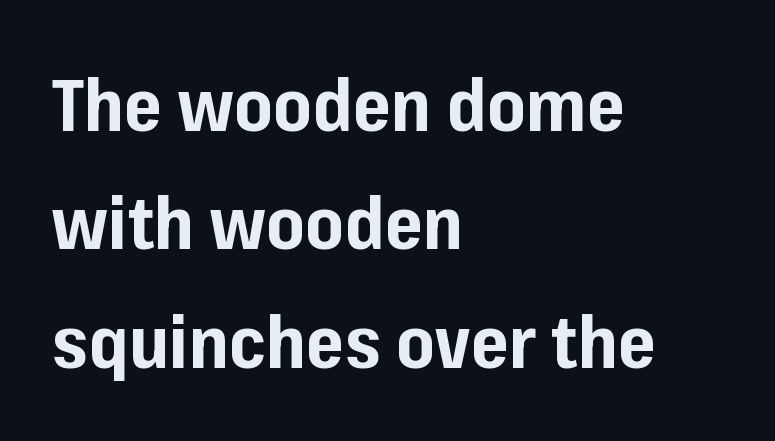
Q: Is the text bold? A: Yes.
Q: Is the text italic (slanted)? A: No, it is upright.
Q: Is the typeface a serif or a sans-serif typeface? A: Sans-serif.
Q: Is the text underlined? A: No.
Q: How is the paragraph aligned? A: Left-aligned.
Q: Is the spacing between letters normal or unusually wide? A: Normal.
Q: Is the spacing between lines tight, normal or loose? A: Normal.
Q: Width (condensed, normal, or wide)? A: Normal.
Q: Stroke contrast? A: Low.
Q: x-height? A: Medium.
Q: Monospaced? A: No.
